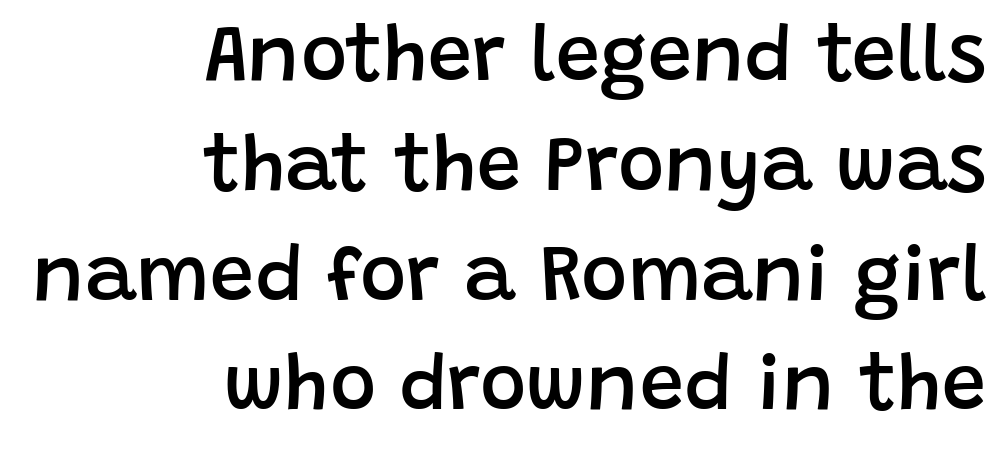
{"serif": "no", "italic": "no", "bold": "semi", "weight": "semibold", "width": "normal", "stroke_contrast": "low", "x_height": "large", "monospaced": "no", "underline": "no", "align": "right", "line_spacing": "normal", "line_spacing_ratio": 1.39, "letter_spacing": "normal", "letter_spacing_em": 0.0, "glyph_px": 79}
